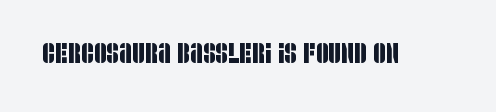
Q: Is the typeface a serif or a sans-serif typeface? A: Sans-serif.
Q: Is the text underlined? A: No.
Q: Is the spacing between letters normal or unusually wide? A: Normal.
Q: Width (condensed, normal, or wide)? A: Condensed.
Q: Stroke contrast? A: Low.
Q: x-height? A: Large.
Q: Monospaced? A: No.
